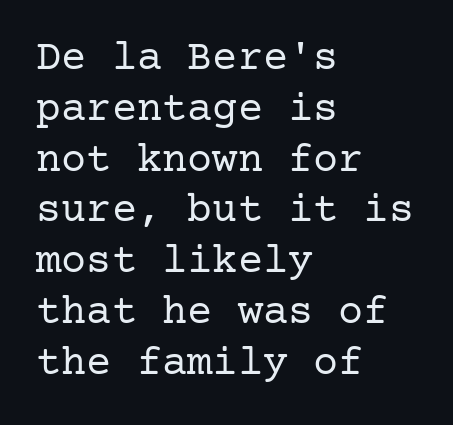
Q: Is the text bold? A: No.
Q: Is the text italic (slanted)? A: No, it is upright.
Q: Is the typeface a serif or a sans-serif typeface? A: Serif.
Q: Is the text underlined? A: No.
Q: How is the paragraph aligned? A: Left-aligned.
Q: Is the spacing between letters normal or unusually wide? A: Normal.
Q: Width (condensed, normal, or wide)? A: Normal.
Q: Stroke contrast? A: Low.
Q: x-height? A: Medium.
